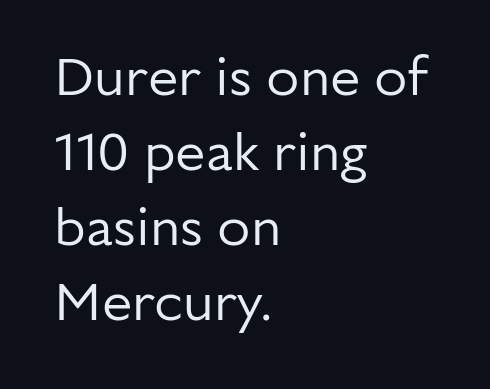
The image shows 54 px regular-weight sans-serif type, upright; set left-aligned, normal line spacing (1.39x), normal letter spacing, not underlined; low stroke contrast and a medium x-height.
